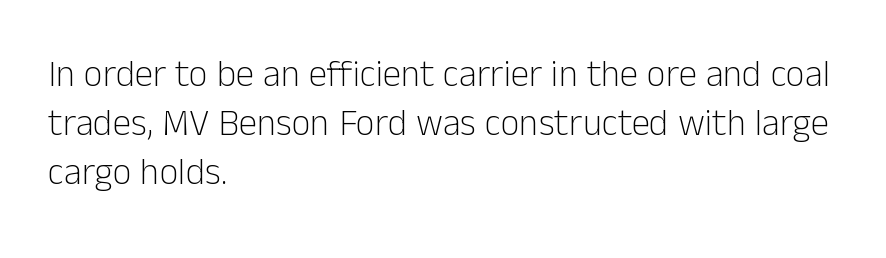
Q: Is the text bold? A: No.
Q: Is the text italic (slanted)? A: No, it is upright.
Q: Is the typeface a serif or a sans-serif typeface? A: Sans-serif.
Q: Is the text underlined? A: No.
Q: How is the paragraph aligned? A: Left-aligned.
Q: Is the spacing between letters normal or unusually wide? A: Normal.
Q: Is the spacing between lines tight, normal or loose? A: Normal.
Q: Width (condensed, normal, or wide)? A: Normal.
Q: Stroke contrast? A: Low.
Q: x-height? A: Medium.
Q: Monospaced? A: No.
